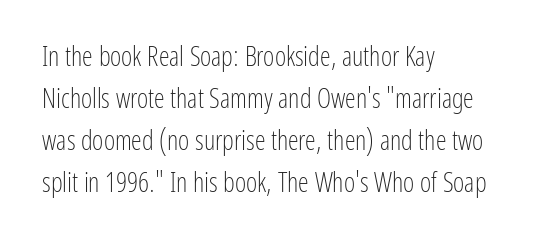
The image shows 27 px text type, upright; set left-aligned, normal line spacing (1.55x), normal letter spacing, not underlined.
